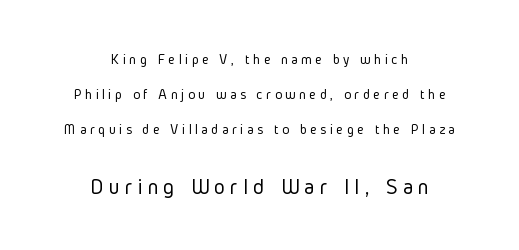
Q: Is the text bold? A: No.
Q: Is the text italic (slanted)? A: No, it is upright.
Q: Is the text underlined? A: No.
Q: How is the paragraph aligned? A: Centered.
Q: Is the spacing between letters normal or unusually wide? A: Unusually wide.
Q: Is the spacing between lines tight, normal or loose? A: Loose.
Q: Which block of text is set in a larger size, the first (top) or the second (bottom)? A: The second (bottom) one.
